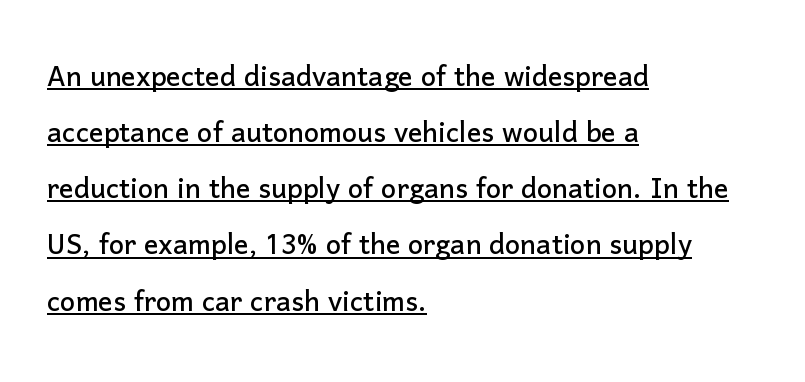
The image shows 36 px sans-serif type, upright; set left-aligned, normal line spacing (1.56x), normal letter spacing, underlined; low stroke contrast and a medium x-height.
